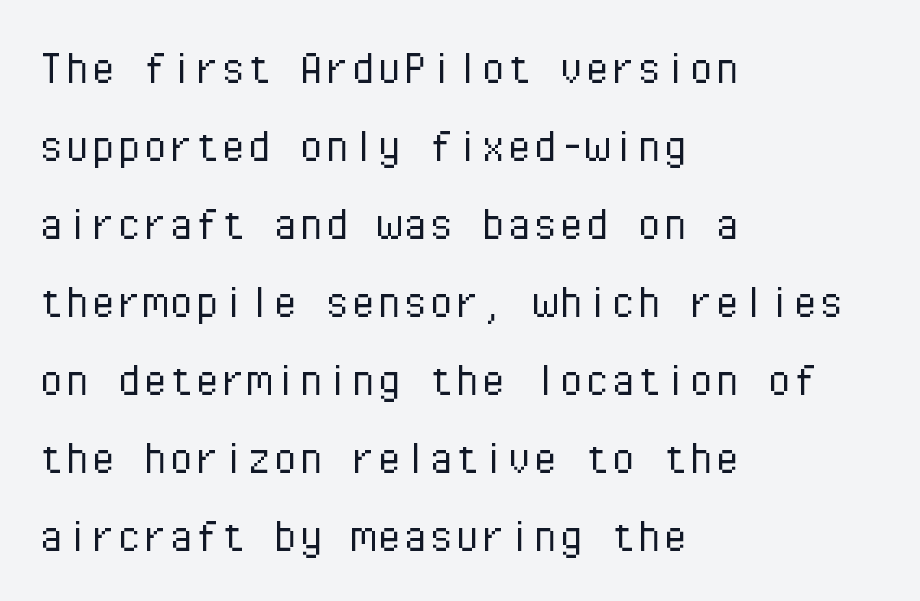
If you drew a line through each stem, it would be perfectly vertical. Honestly, the letter spacing is just normal — you wouldn't notice it. What's the leading like? Ordinary, nothing unusual. Is the block centered? No — it sits flush against the left margin.
